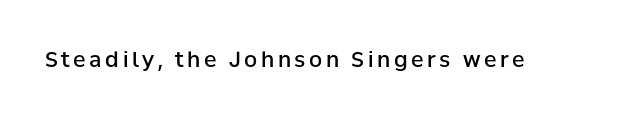
The image shows 21 px text type, upright; set not underlined.
